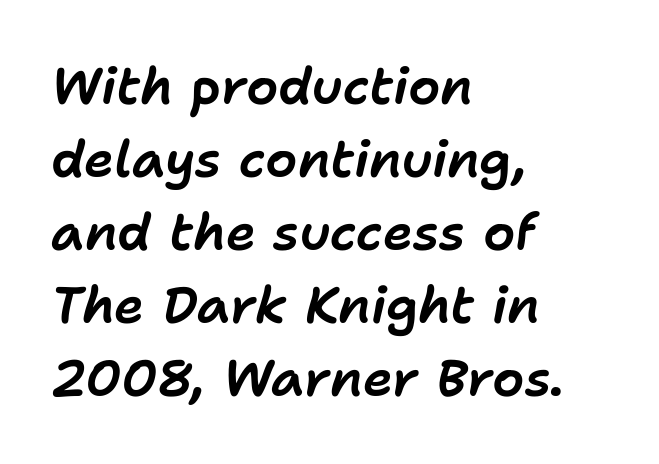
Looks like regular typesetting: each glyph gets only the width it needs. This block has exactly the height ordinary leading produces. Rule under the text: the space is simply empty. Observe the lean: these are italic letterforms.
